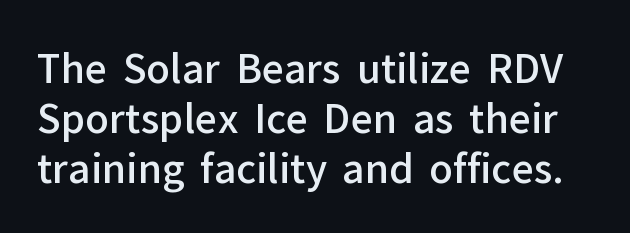
Look at the stroke-to-counter ratio: somewhat heavy, a semibold. This sample uses an upright cut, with every glyph sitting square on the baseline. Interline gaps are of average width in this sample. The foot of each line stays bare and open.
